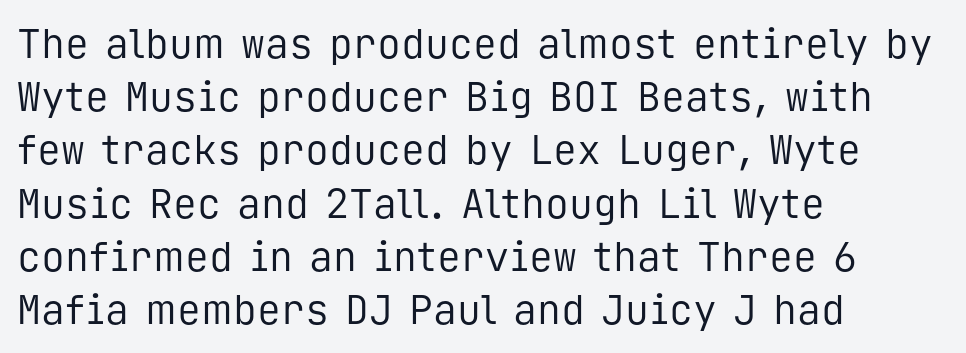
{"serif": "no", "italic": "no", "bold": "no", "weight": "regular", "width": "normal", "stroke_contrast": "low", "x_height": "medium", "monospaced": "yes", "underline": "no", "align": "left", "line_spacing": "normal", "line_spacing_ratio": 1.33, "letter_spacing": "normal", "letter_spacing_em": 0.0, "glyph_px": 40}
